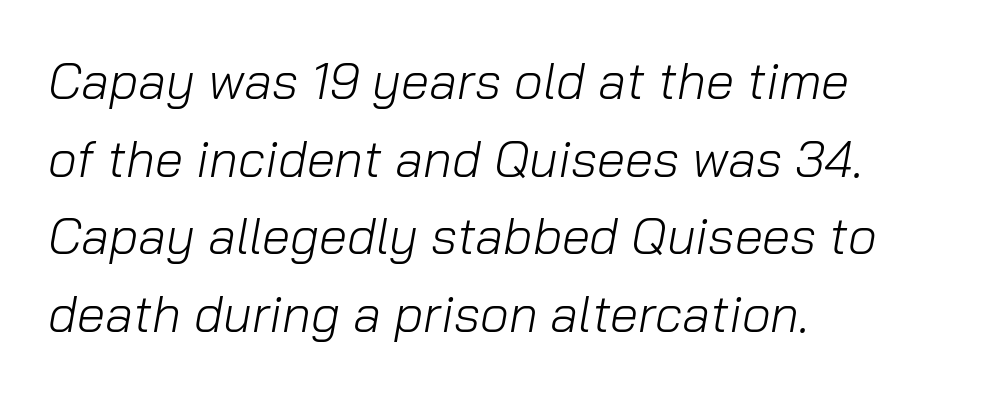
Nothing heavy about these letters — not bold at all. Nothing unusual about the tracking: characters are spaced as the font intends. Varying glyph widths throughout — classic text-font behaviour. Compared with ordinary roman type, these characters are visibly tilted. Descenders are the only things crossing below the line. The vertical gap from one line to the next is medium.
